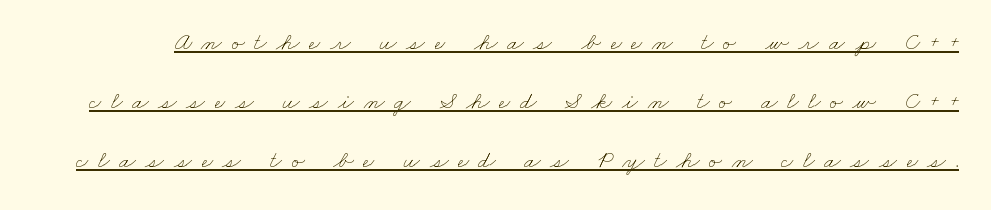
{"bold": "no", "underline": "yes", "line_spacing": "loose", "line_spacing_ratio": 2.46, "letter_spacing": "wide", "letter_spacing_em": 0.4, "glyph_px": 24}
